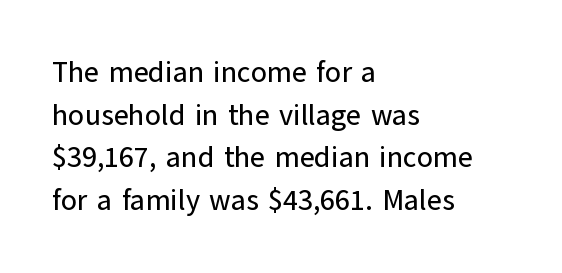
{"serif": "no", "italic": "no", "width": "normal", "stroke_contrast": "low", "x_height": "medium", "monospaced": "no", "underline": "no", "align": "left", "line_spacing": "normal", "line_spacing_ratio": 1.47, "letter_spacing": "normal", "letter_spacing_em": 0.0, "glyph_px": 29}
